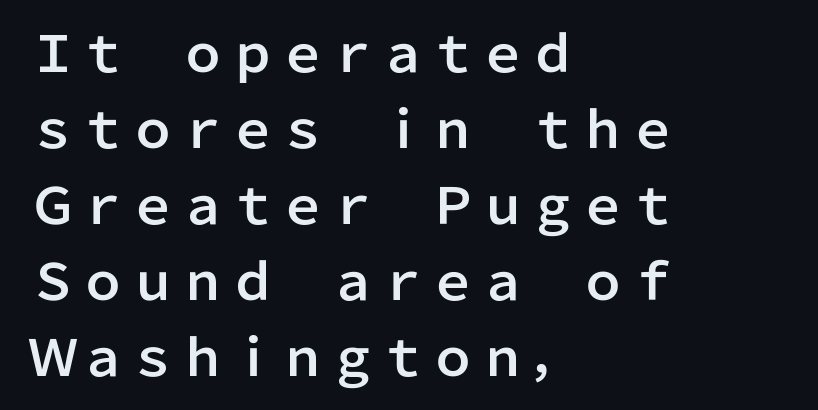
Note the varied advance widths — an 'i' is clearly narrower than an 'm'. A sans-serif font was chosen for this passage. Upright lettering throughout. Spacing between characters is what you'd get straight out of the box.
